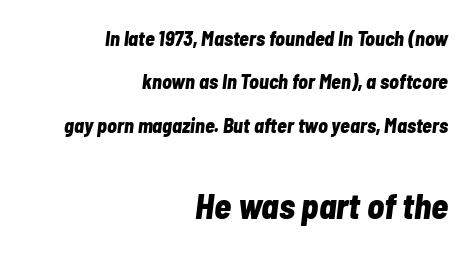
The image shows 35 px bold, condensed type, italic (leaning right); set right-aligned, loose line spacing (2.17x), normal letter spacing, not underlined; the second (bottom) block is 1.75x larger; low stroke contrast and a medium x-height.
